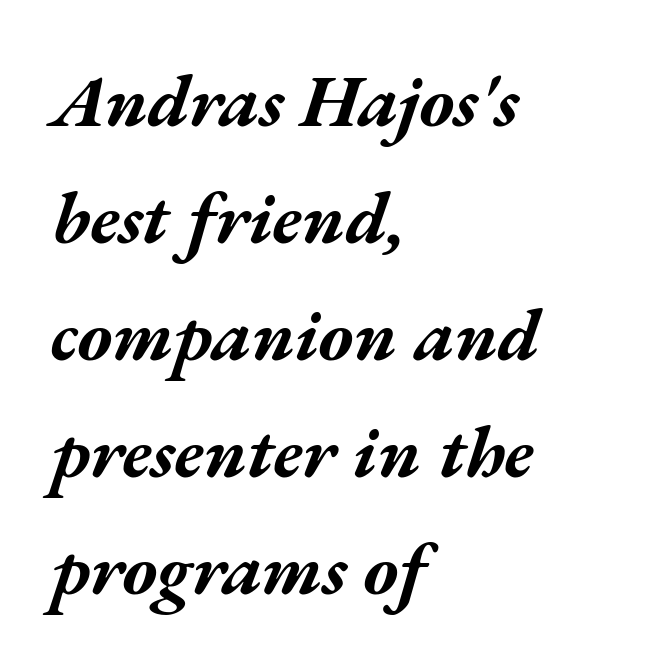
Quick note: interline space is typical. These words are printed bold, with thick strokes throughout. Visually the block forms a straight wall on the left and a jagged coastline on the right. Look at the tracking — it's just the regular setting, nothing added.
